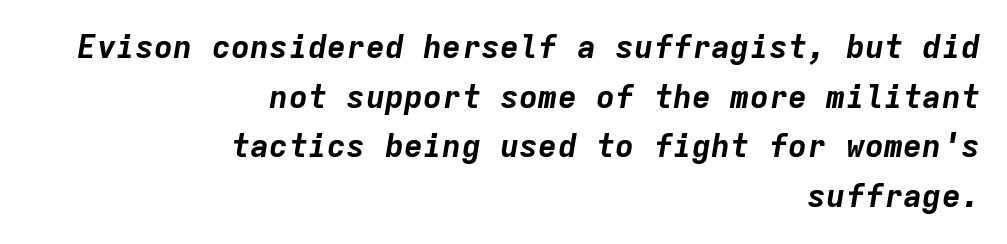
The image shows 32 px bold type, italic (leaning right), monospaced; set right-aligned, normal line spacing (1.55x), normal letter spacing, not underlined; low stroke contrast and a medium x-height.
